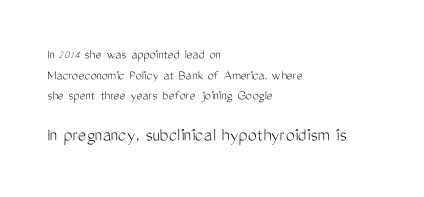
{"italic": "no", "bold": "no", "underline": "no", "align": "left", "line_spacing": "normal", "line_spacing_ratio": 1.47, "letter_spacing": "normal", "letter_spacing_em": 0.0, "larger_block": "second", "size_ratio": 1.43, "glyph_px": 20}
